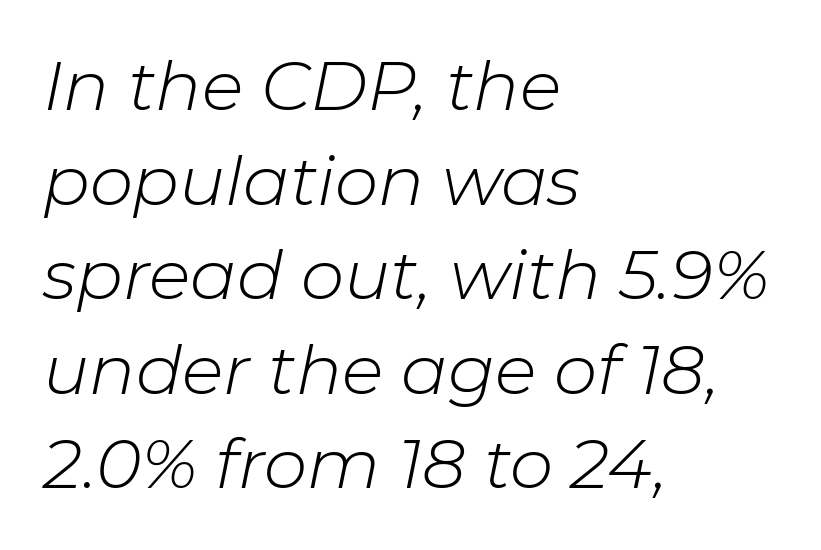
The image shows 69 px light type, italic (leaning right); set left-aligned, normal line spacing (1.37x), normal letter spacing, not underlined; low stroke contrast and a medium x-height.
